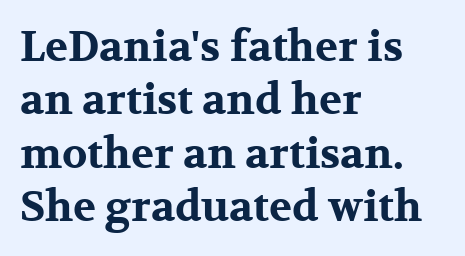
The image shows 42 px bold, wide serif type, upright; set left-aligned, normal line spacing (1.27x), normal letter spacing, not underlined; medium stroke contrast and a medium x-height.
